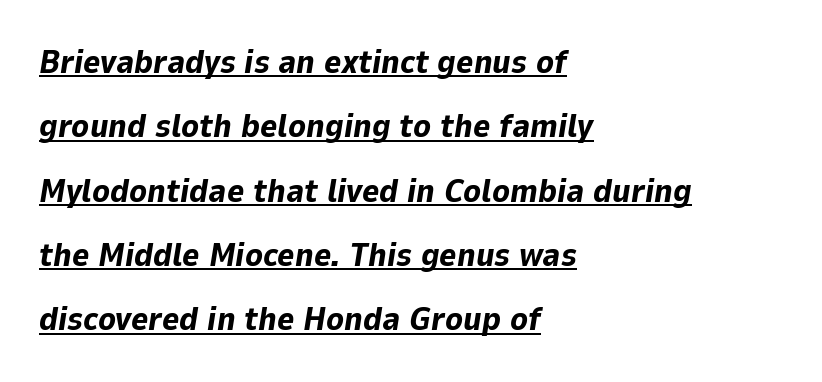
Q: Is the text bold? A: Yes.
Q: Is the text italic (slanted)? A: Yes, it leans right by about 9 degrees.
Q: Is the text underlined? A: Yes.
Q: How is the paragraph aligned? A: Left-aligned.
Q: Is the spacing between letters normal or unusually wide? A: Normal.
Q: Is the spacing between lines tight, normal or loose? A: Loose.
Q: Width (condensed, normal, or wide)? A: Normal.
Q: Stroke contrast? A: Low.
Q: x-height? A: Medium.
Q: Monospaced? A: No.
